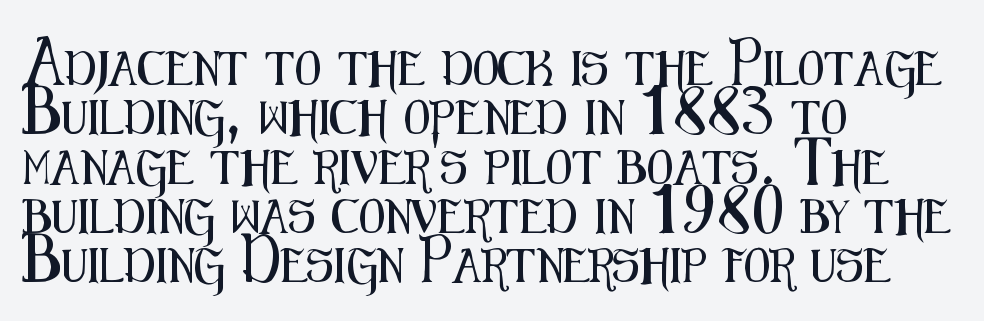
The image shows 34 px condensed type, upright; set left-aligned, normal line spacing (1.45x), normal letter spacing, not underlined; medium stroke contrast and a medium x-height.
